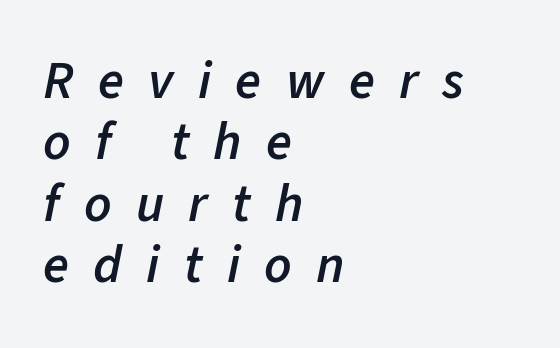
{"italic": "yes", "lean": "right", "slant_degrees": 11, "bold": "semi", "weight": "semibold", "width": "normal", "stroke_contrast": "low", "x_height": "medium", "monospaced": "no", "underline": "no", "align": "left", "line_spacing_ratio": 1.16, "letter_spacing": "wide", "letter_spacing_em": 0.46, "glyph_px": 53}
